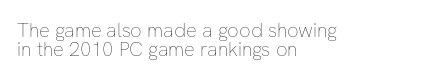
Q: Is the text bold? A: No.
Q: Is the text italic (slanted)? A: No, it is upright.
Q: Is the text underlined? A: No.
Q: How is the paragraph aligned? A: Left-aligned.
Q: Is the spacing between letters normal or unusually wide? A: Normal.
Q: Is the spacing between lines tight, normal or loose? A: Tight.
